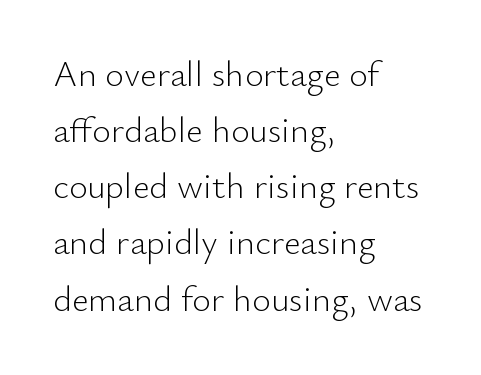
{"serif": "no", "italic": "no", "bold": "no", "weight": "light", "width": "normal", "stroke_contrast": "low", "x_height": "small", "monospaced": "no", "underline": "no", "align": "left", "line_spacing": "normal", "line_spacing_ratio": 1.56, "letter_spacing": "normal", "letter_spacing_em": 0.0, "glyph_px": 36}
